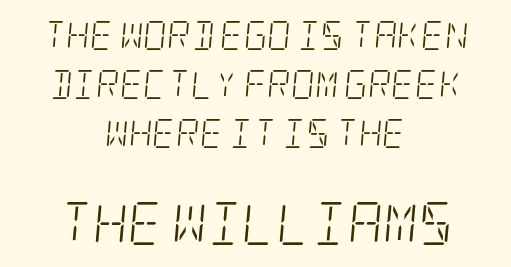
Q: Is the text bold? A: No.
Q: Is the text italic (slanted)? A: Yes, it leans right by about 5 degrees.
Q: Is the typeface a serif or a sans-serif typeface? A: Serif.
Q: Is the text underlined? A: No.
Q: How is the paragraph aligned? A: Centered.
Q: Is the spacing between letters normal or unusually wide? A: Normal.
Q: Is the spacing between lines tight, normal or loose? A: Normal.
Q: Which block of text is set in a larger size, the first (top) or the second (bottom)? A: The second (bottom) one.
Q: Width (condensed, normal, or wide)? A: Condensed.
Q: Stroke contrast? A: Low.
Q: x-height? A: Large.
